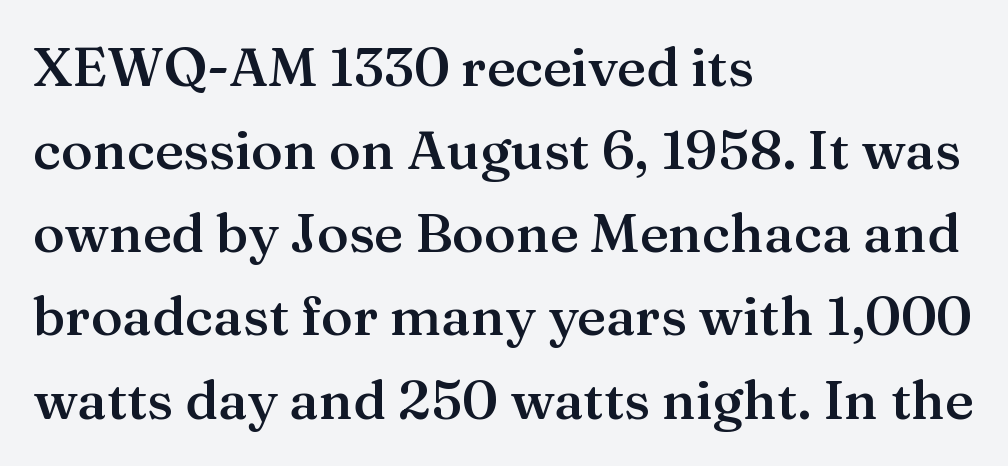
{"serif": "yes", "italic": "no", "bold": "semi", "weight": "semibold", "width": "normal", "stroke_contrast": "medium", "x_height": "medium", "monospaced": "no", "underline": "no", "align": "left", "line_spacing": "normal", "line_spacing_ratio": 1.54, "letter_spacing": "normal", "letter_spacing_em": 0.0, "glyph_px": 54}
